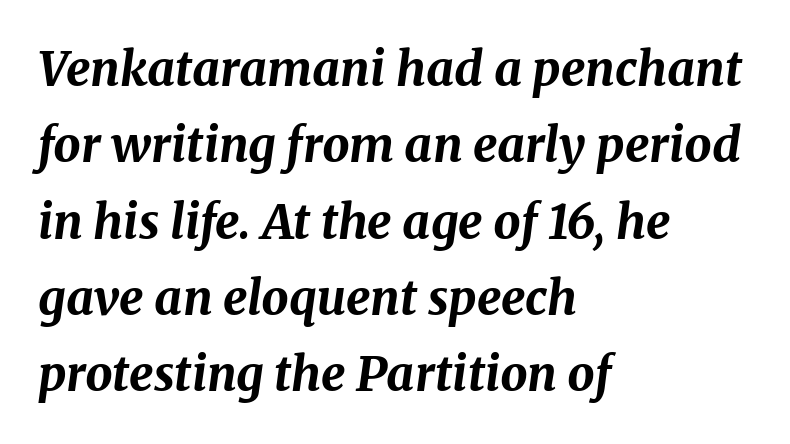
{"italic": "yes", "lean": "right", "slant_degrees": 8, "bold": "yes", "weight": "bold", "width": "normal", "stroke_contrast": "medium", "x_height": "medium", "monospaced": "no", "underline": "no", "align": "left", "line_spacing": "normal", "line_spacing_ratio": 1.59, "letter_spacing": "normal", "letter_spacing_em": 0.0, "glyph_px": 48}
